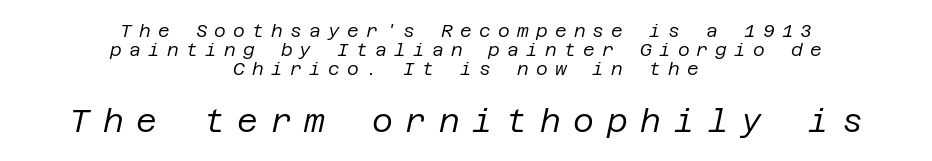
The image shows 32 px regular-weight type, italic (leaning right); set centered, tight line spacing (1.05x), unusually wide letter spacing (+0.4 em), not underlined; the second (bottom) block is 1.78x larger; low stroke contrast and a large x-height.
